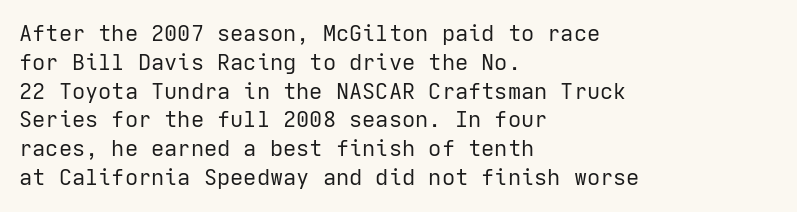
No extra ink here — the face is not bold. The ragged edge is on the right, which tells us the setting is flush left. Decoration check: the copy has no underline. Between one letter and the next there's only the usual sliver of space. No italicization has been applied; the sample stays upright. Successive baselines arrive at the customary interval.
